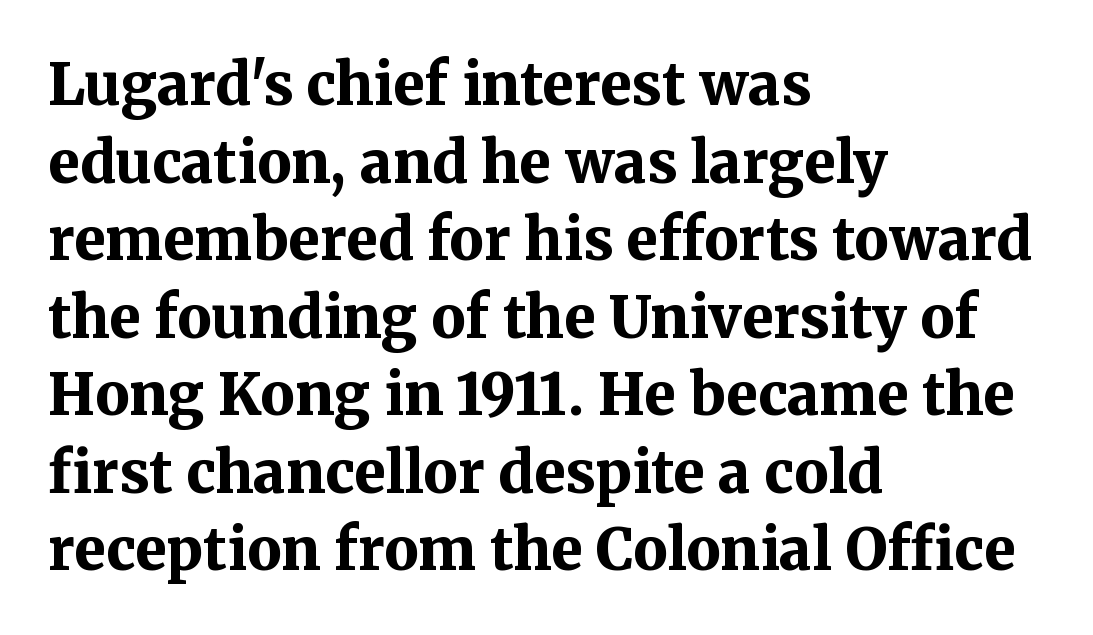
{"serif": "yes", "italic": "no", "bold": "yes", "weight": "bold", "width": "normal", "stroke_contrast": "medium", "x_height": "medium", "monospaced": "no", "underline": "no", "align": "left", "line_spacing": "normal", "line_spacing_ratio": 1.36, "letter_spacing": "normal", "letter_spacing_em": 0.0, "glyph_px": 57}
